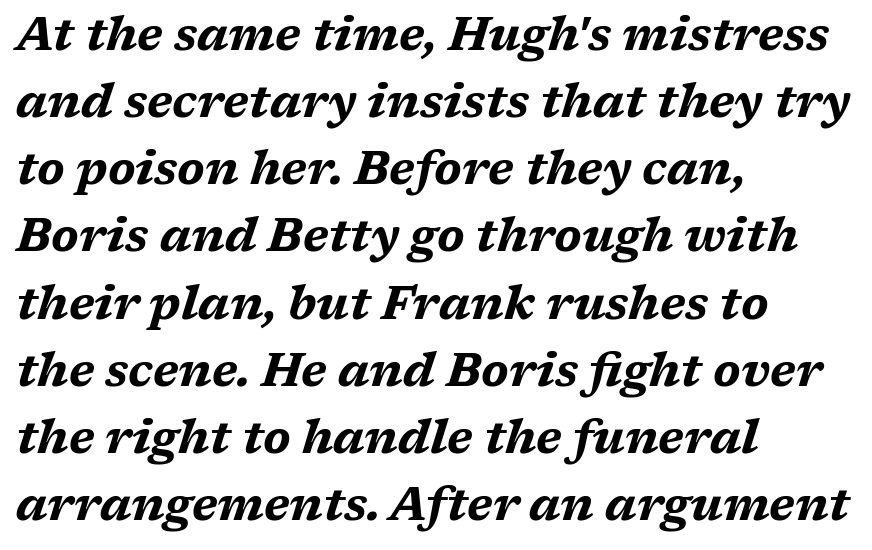
The strip under each line holds only bare page. You could call the tracking neutral — neither tight nor loose. Baseline-to-baseline distance is the conventional proportion of letter height. Does the lettering tilt? It does — this is italic. A typesetter would call this proportional, since set widths differ per character. These lines carry a lot of weight — the face is fully bold.
